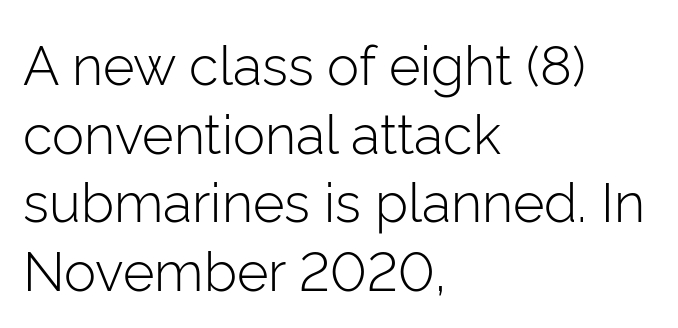
{"serif": "no", "italic": "no", "bold": "no", "weight": "light", "width": "normal", "stroke_contrast": "low", "x_height": "medium", "monospaced": "no", "underline": "no", "align": "left", "line_spacing": "normal", "line_spacing_ratio": 1.27, "letter_spacing": "normal", "letter_spacing_em": 0.0, "glyph_px": 54}
